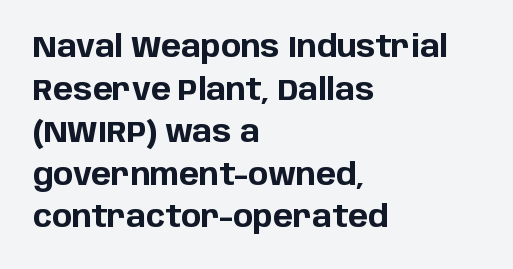
Tall strokes in this sample are plumb rather than angled. Words appear dense and cohesive because spacing is normal. The rendering uses natural spacing where letterforms have individual widths. In terms of letterform style, serifs are entirely absent. These lines carry a lot of weight — the face is fully bold.
